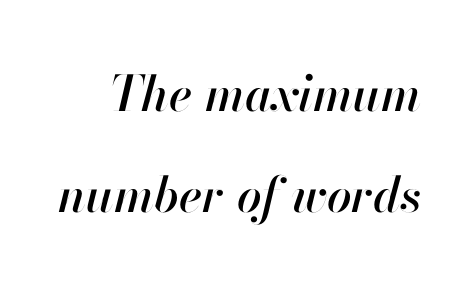
The image shows 49 px text type, italic (leaning right); set loose line spacing (2.06x), normal letter spacing, not underlined; high stroke contrast and a small x-height.
